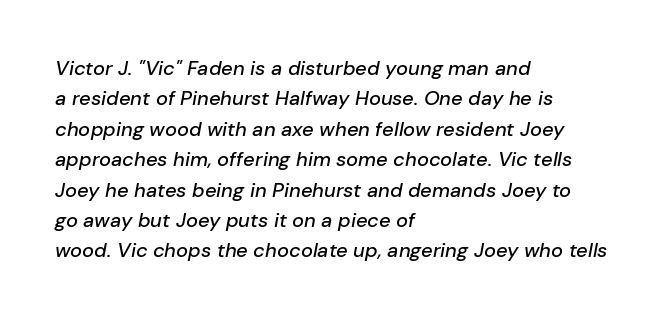
Q: Is the text italic (slanted)? A: Yes, it leans right by about 10 degrees.
Q: Is the text underlined? A: No.
Q: How is the paragraph aligned? A: Left-aligned.
Q: Is the spacing between letters normal or unusually wide? A: Normal.
Q: Is the spacing between lines tight, normal or loose? A: Normal.
